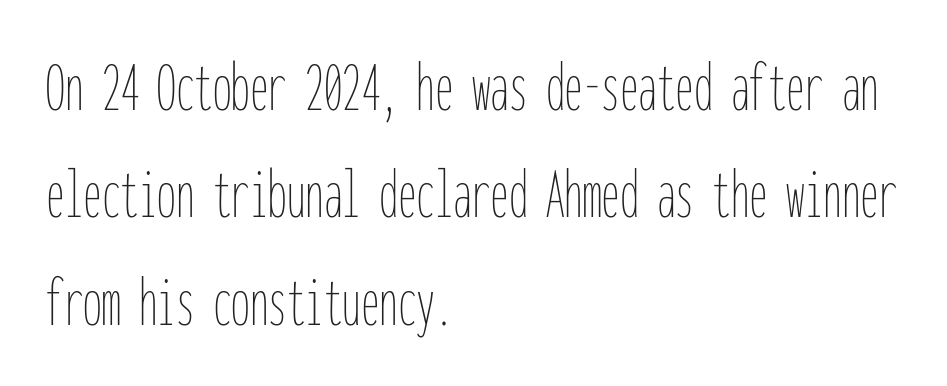
Caption: face not bold, strokes unweighted. What stands out about the letter spacing? Nothing — it is the standard amount. Typeset ragged right — the left edge is the straight one. This sample has the even, mechanical cadence of fixed-width lettering. The designer left line spacing at the default. Does the lettering tilt? It doesn't — this is upright.
